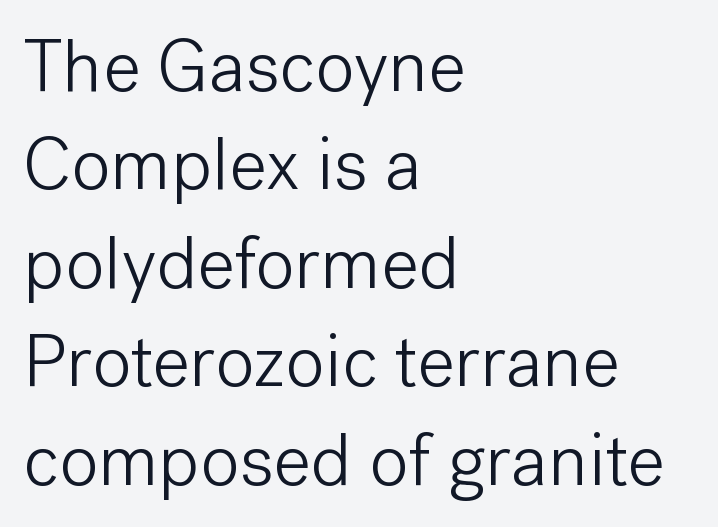
Q: Is the text bold? A: No.
Q: Is the text italic (slanted)? A: No, it is upright.
Q: Is the typeface a serif or a sans-serif typeface? A: Sans-serif.
Q: Is the text underlined? A: No.
Q: How is the paragraph aligned? A: Left-aligned.
Q: Is the spacing between letters normal or unusually wide? A: Normal.
Q: Is the spacing between lines tight, normal or loose? A: Normal.
Q: Width (condensed, normal, or wide)? A: Normal.
Q: Stroke contrast? A: Low.
Q: x-height? A: Medium.
Q: Monospaced? A: No.
